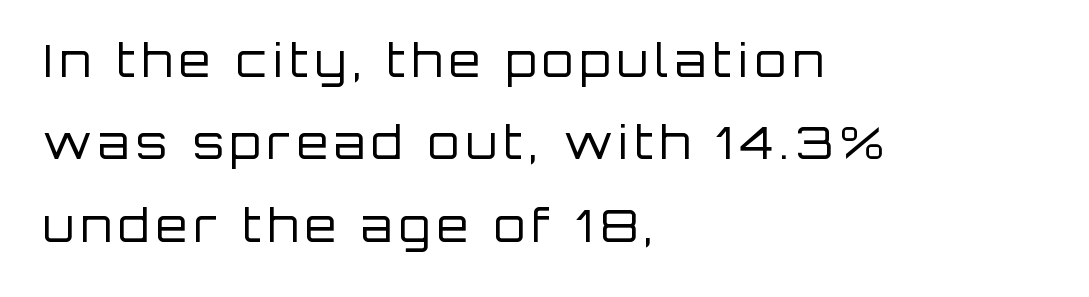
{"serif": "no", "italic": "no", "bold": "no", "weight": "regular", "width": "normal", "stroke_contrast": "low", "x_height": "large", "monospaced": "no", "underline": "no", "align": "left", "line_spacing_ratio": 1.83, "glyph_px": 45}
